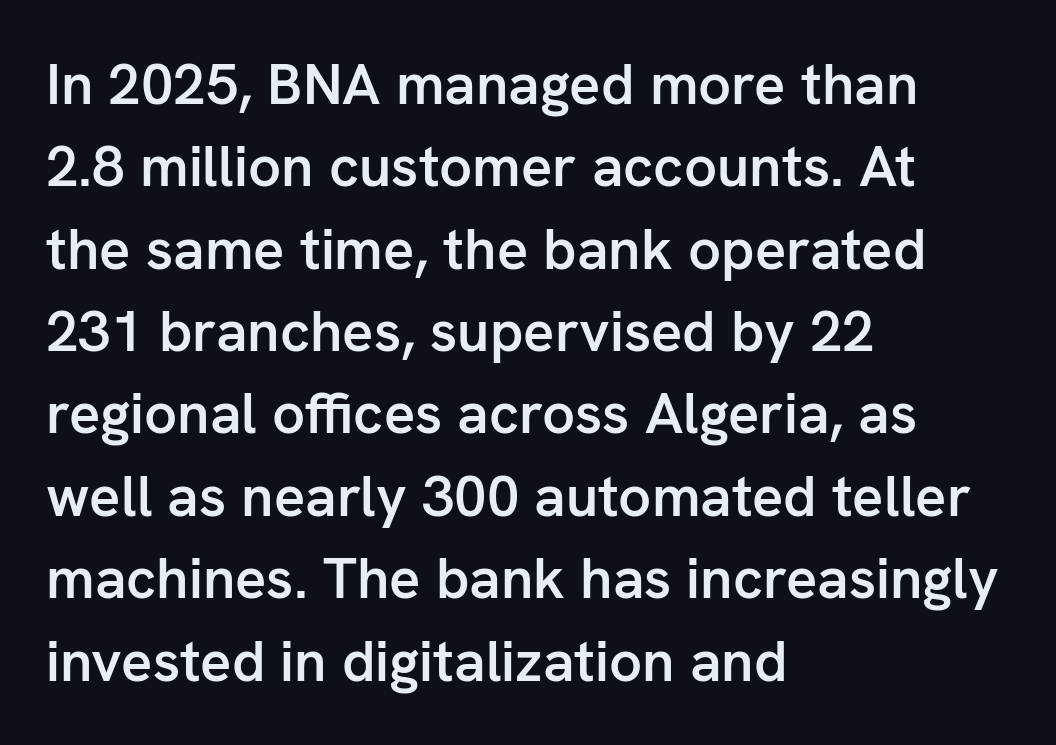
Posture: upright roman. The face used here is rendered with its standard letterfit. Font category for this specimen: sans-serif. Firm but not heavy-handed strokes: this text is semibold. The rendering uses natural spacing where letterforms have individual widths.
